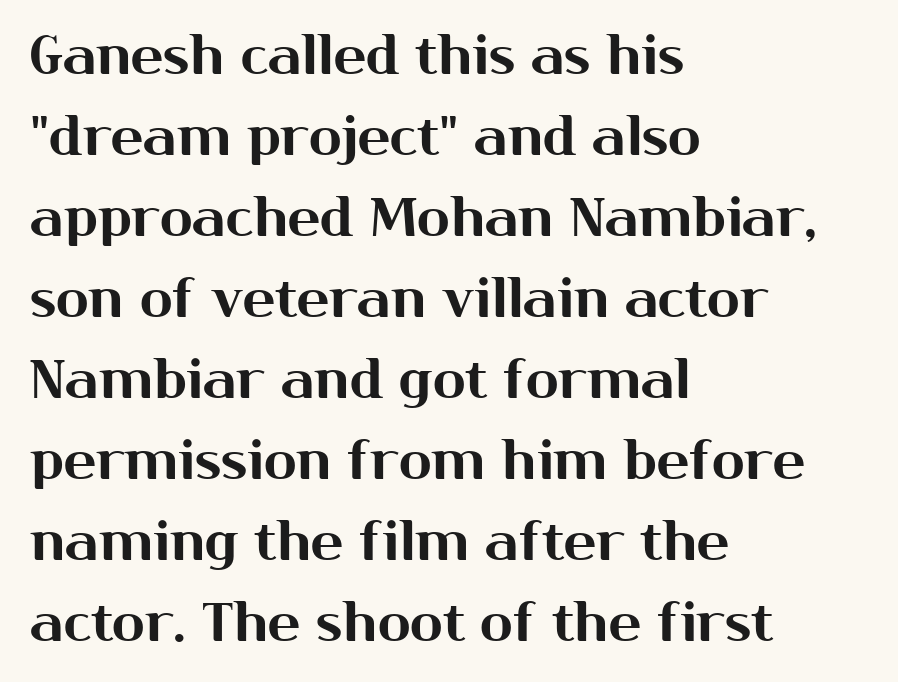
Q: Is the text italic (slanted)? A: No, it is upright.
Q: Is the typeface a serif or a sans-serif typeface? A: Sans-serif.
Q: Is the text underlined? A: No.
Q: How is the paragraph aligned? A: Left-aligned.
Q: Is the spacing between letters normal or unusually wide? A: Normal.
Q: Is the spacing between lines tight, normal or loose? A: Normal.
Q: Width (condensed, normal, or wide)? A: Normal.
Q: Stroke contrast? A: Medium.
Q: x-height? A: Medium.
Q: Monospaced? A: No.
